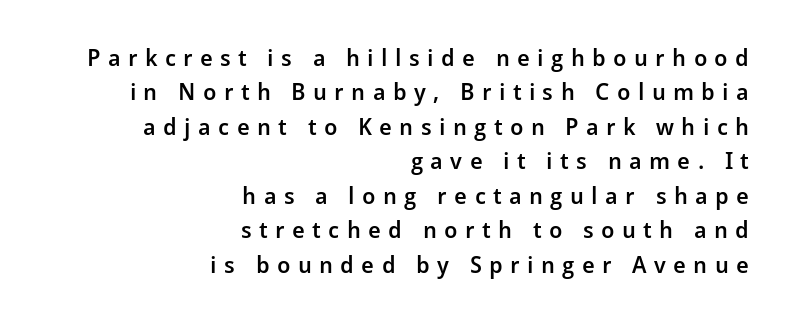
Q: Is the text bold? A: Semi-bold.
Q: Is the text italic (slanted)? A: No, it is upright.
Q: Is the text underlined? A: No.
Q: How is the paragraph aligned? A: Right-aligned.
Q: Is the spacing between letters normal or unusually wide? A: Unusually wide.
Q: Is the spacing between lines tight, normal or loose? A: Normal.
